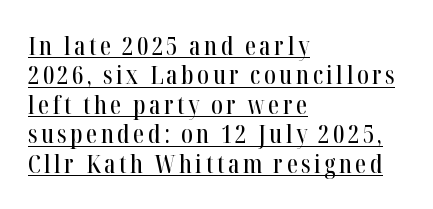
{"italic": "no", "underline": "yes", "align": "left", "line_spacing_ratio": 1.18, "glyph_px": 25}
